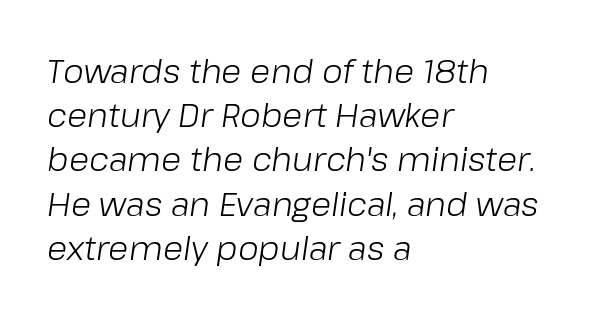
The image shows 33 px light type, italic (leaning right); set left-aligned, normal line spacing (1.34x), normal letter spacing, not underlined; low stroke contrast and a medium x-height.
